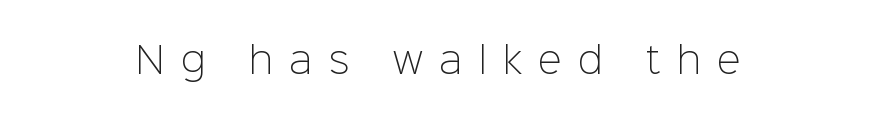
{"serif": "no", "italic": "no", "bold": "no", "weight": "light", "width": "normal", "stroke_contrast": "low", "x_height": "medium", "monospaced": "no", "underline": "no", "letter_spacing": "wide", "letter_spacing_em": 0.45, "glyph_px": 36}
